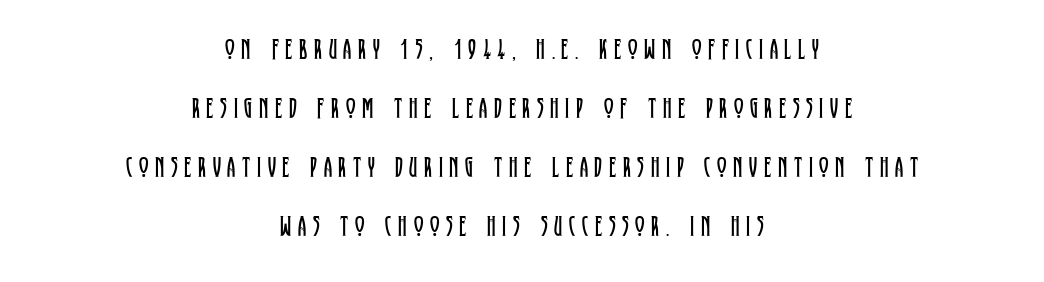
Check under the words: just untouched page. Small tapered or slab feet sit at the stroke ends, so this counts as serif. The font sits on the lighter half of the weight spectrum, regular included. Compared with typical paragraphs, the rows here are farther apart. Reading down the block, each line starts at a different indent, mirrored at its end. Words appear elongated and porous because spacing is wide.
